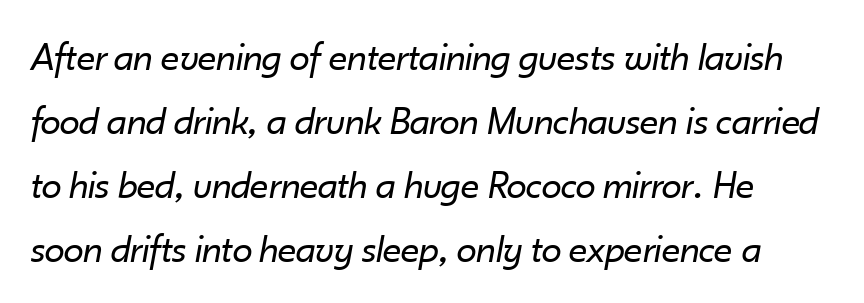
Q: Is the text bold? A: No.
Q: Is the text italic (slanted)? A: Yes, it leans right by about 10 degrees.
Q: Is the text underlined? A: No.
Q: Is the spacing between letters normal or unusually wide? A: Normal.
Q: Is the spacing between lines tight, normal or loose? A: Normal.
Q: Width (condensed, normal, or wide)? A: Normal.
Q: Stroke contrast? A: Low.
Q: x-height? A: Small.
Q: Monospaced? A: No.
